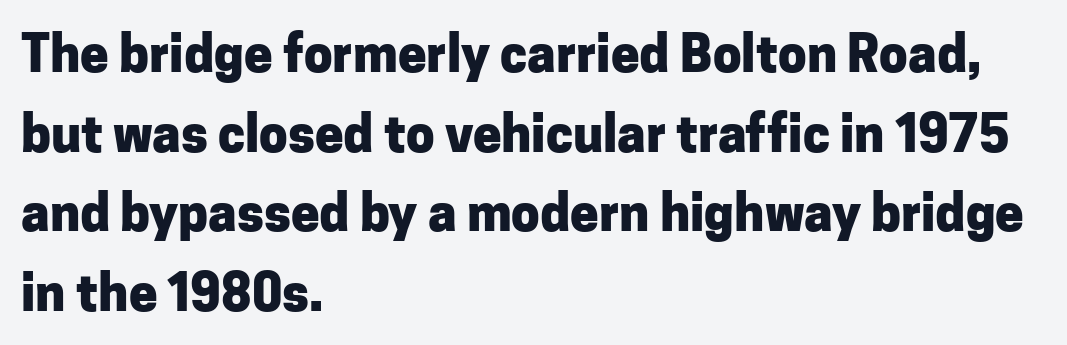
{"serif": "no", "italic": "no", "bold": "yes", "weight": "heavy", "width": "normal", "stroke_contrast": "low", "x_height": "medium", "monospaced": "no", "underline": "no", "align": "left", "line_spacing": "normal", "line_spacing_ratio": 1.56, "letter_spacing": "normal", "letter_spacing_em": 0.0, "glyph_px": 51}
